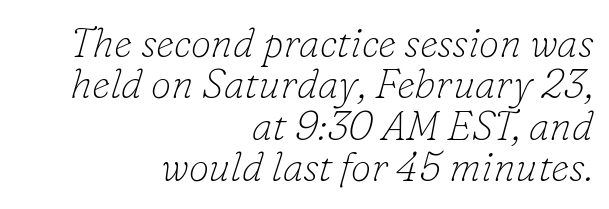
Caption: multi-line text, flush right, ragged left. This is not heavy type; no bold has been used. Only glyphs here, with clear space below each row. The lettering tilts uniformly, giving the passage an italic look. Words appear dense and cohesive because spacing is normal.
